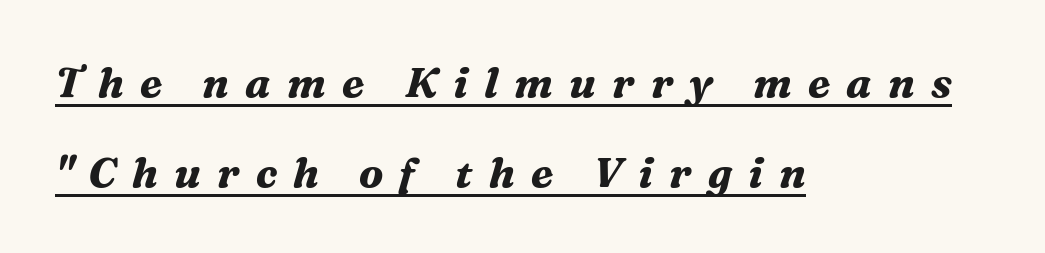
{"serif": "yes", "italic": "yes", "lean": "right", "slant_degrees": 16, "bold": "yes", "weight": "bold", "width": "normal", "stroke_contrast": "medium", "x_height": "medium", "monospaced": "no", "underline": "yes", "align": "left", "line_spacing": "loose", "line_spacing_ratio": 2.14, "letter_spacing": "wide", "letter_spacing_em": 0.38, "glyph_px": 42}
